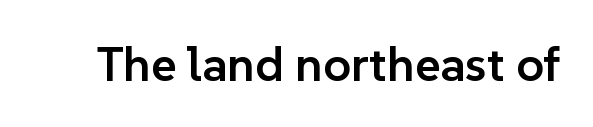
The image shows 49 px semibold sans-serif type, upright; set normal letter spacing, not underlined; low stroke contrast and a medium x-height.
